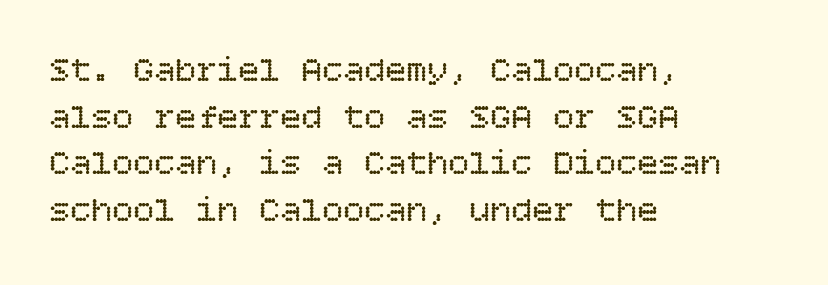
Every row of glyphs begins at an identical x-position on the left. Summary of vertical rhythm: regular, with standard interline spacing. Quick note: underline off. Every stem runs plumb, perpendicular to the baseline.
